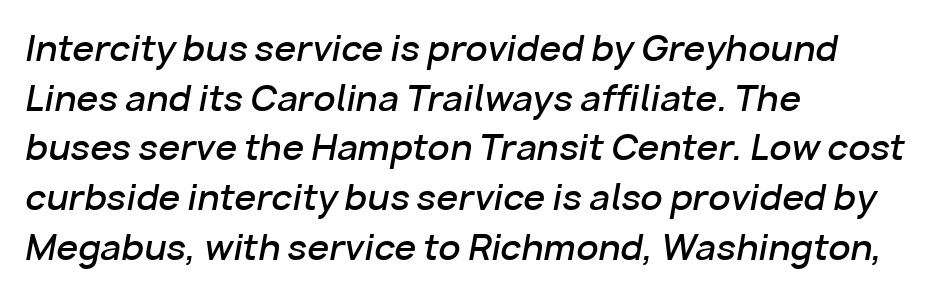
The image shows 35 px semibold type, italic (leaning right); set left-aligned, normal line spacing (1.42x), normal letter spacing, not underlined; low stroke contrast and a medium x-height.
